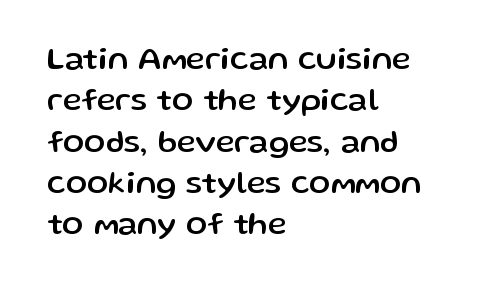
The image shows 32 px sans-serif type, upright; set left-aligned, normal line spacing (1.29x), normal letter spacing, not underlined; low stroke contrast and a medium x-height.
